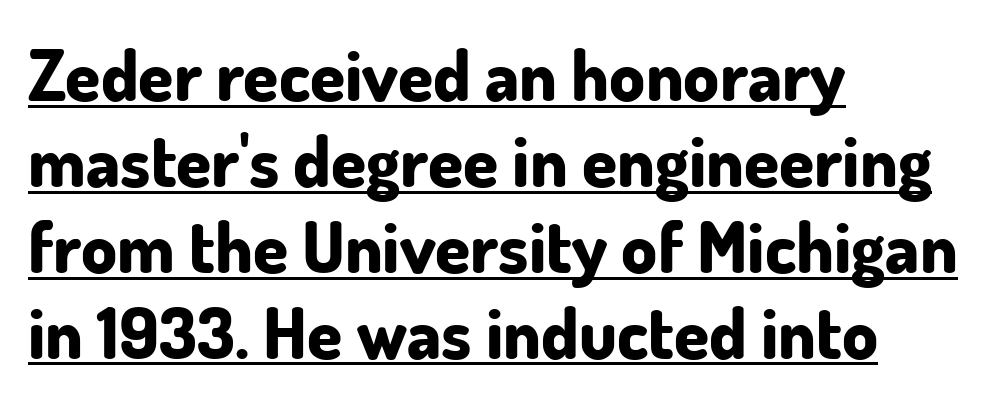
The passage shown is typeset with a sans-serif family. A baseline rule has been typeset under these characters. The letters stand upright; this is a roman face. The text block is weighted toward the left margin, trailing off unevenly rightward. The glyphs have the mass of a bold cut.
